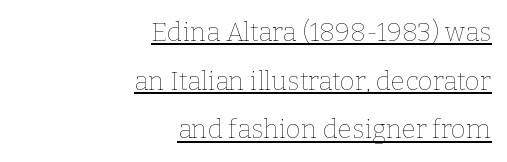
The image shows 26 px text type, upright; set right-aligned, line spacing 1.87x, normal letter spacing, underlined.
